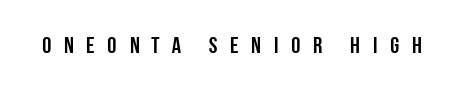
In terms of letterspacing, this is a distinctly airy, spread setting. This is roman type, the default non-slanted kind. The passage shown is emphatically bold. Quick note: underline off.
